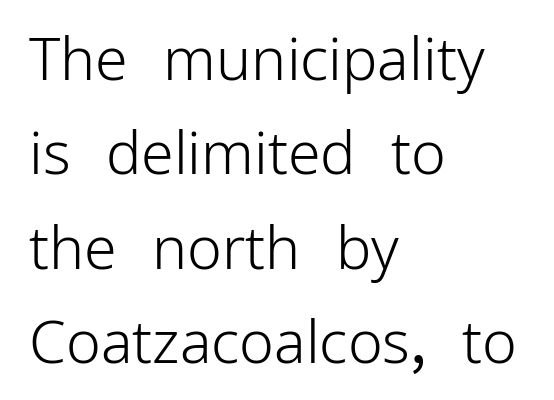
Q: Is the text bold? A: No.
Q: Is the text italic (slanted)? A: No, it is upright.
Q: Is the typeface a serif or a sans-serif typeface? A: Sans-serif.
Q: Is the text underlined? A: No.
Q: How is the paragraph aligned? A: Left-aligned.
Q: Is the spacing between letters normal or unusually wide? A: Normal.
Q: Is the spacing between lines tight, normal or loose? A: Normal.
Q: Width (condensed, normal, or wide)? A: Normal.
Q: Stroke contrast? A: Low.
Q: x-height? A: Medium.
Q: Monospaced? A: No.
